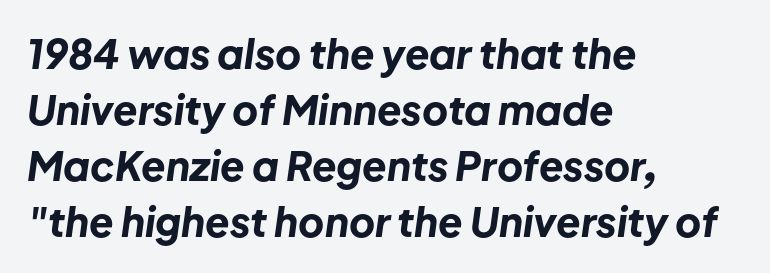
The image shows 40 px bold type, italic (leaning right); set left-aligned, normal line spacing (1.4x), normal letter spacing, not underlined; low stroke contrast and a medium x-height.
